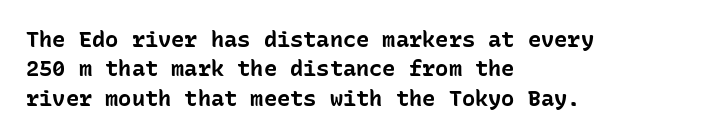
Q: Is the text bold? A: Yes.
Q: Is the text italic (slanted)? A: No, it is upright.
Q: Is the text underlined? A: No.
Q: How is the paragraph aligned? A: Left-aligned.
Q: Is the spacing between letters normal or unusually wide? A: Normal.
Q: Is the spacing between lines tight, normal or loose? A: Normal.
